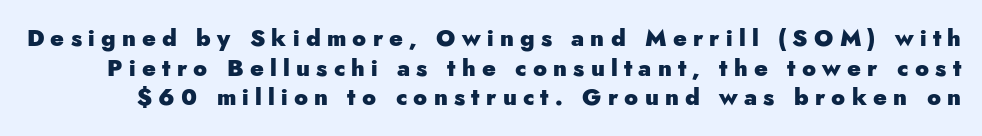
The image shows 23 px bold type, upright; set normal line spacing (1.29x), unusually wide letter spacing (+0.27 em), not underlined.
